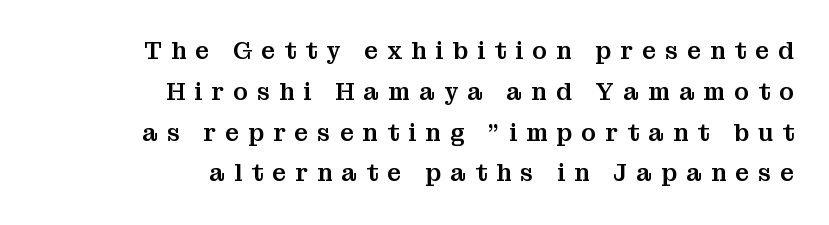
Q: Is the text italic (slanted)? A: No, it is upright.
Q: Is the text underlined? A: No.
Q: How is the paragraph aligned? A: Right-aligned.
Q: Is the spacing between letters normal or unusually wide? A: Unusually wide.
Q: Is the spacing between lines tight, normal or loose? A: Normal.
